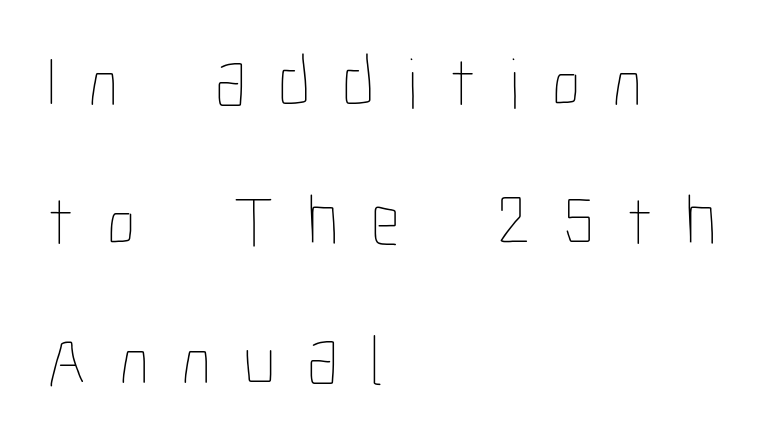
Q: Is the text bold? A: No.
Q: Is the text italic (slanted)? A: No, it is upright.
Q: Is the text underlined? A: No.
Q: How is the paragraph aligned? A: Left-aligned.
Q: Is the spacing between letters normal or unusually wide? A: Unusually wide.
Q: Is the spacing between lines tight, normal or loose? A: Loose.
Q: Width (condensed, normal, or wide)? A: Condensed.
Q: Stroke contrast? A: Low.
Q: x-height? A: Medium.
Q: Monospaced? A: No.
